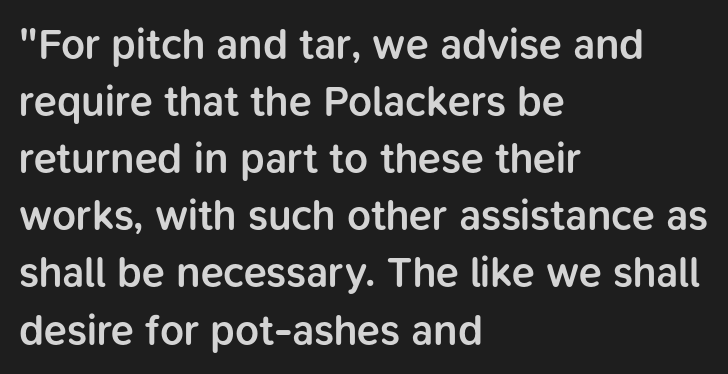
The setting favours the left margin, as ordinary paragraphs usually do. Posture: vertical. The area under the type is left untouched. Nothing unusual about the tracking: characters are spaced as the font intends.
